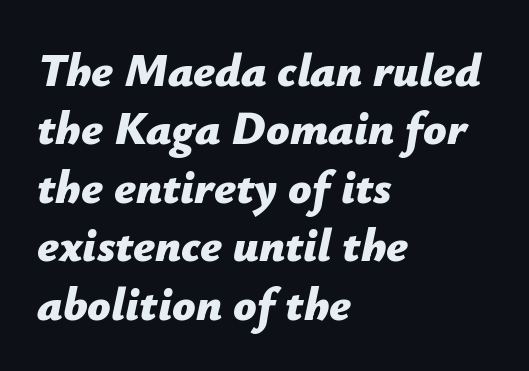
Summary of vertical rhythm: regular, with standard interline spacing. The glyphs look as if they've been sheared to an angle. Does the weight exceed regular? Yes, all the way to bold. This sample uses plain, unmodified letter spacing. The face used here is proportionally spaced, like ordinary book or web type. If you drew a ruler down the left edge, every line would touch it.
